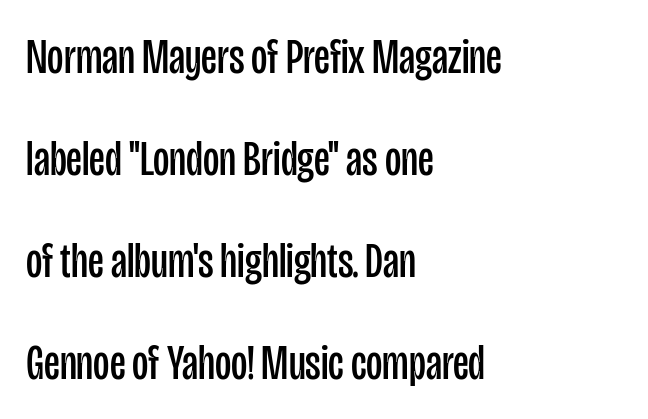
Q: Is the text bold? A: No.
Q: Is the text italic (slanted)? A: No, it is upright.
Q: Is the typeface a serif or a sans-serif typeface? A: Sans-serif.
Q: Is the text underlined? A: No.
Q: How is the paragraph aligned? A: Left-aligned.
Q: Is the spacing between letters normal or unusually wide? A: Normal.
Q: Is the spacing between lines tight, normal or loose? A: Loose.
Q: Width (condensed, normal, or wide)? A: Condensed.
Q: Stroke contrast? A: Low.
Q: x-height? A: Large.
Q: Monospaced? A: No.
